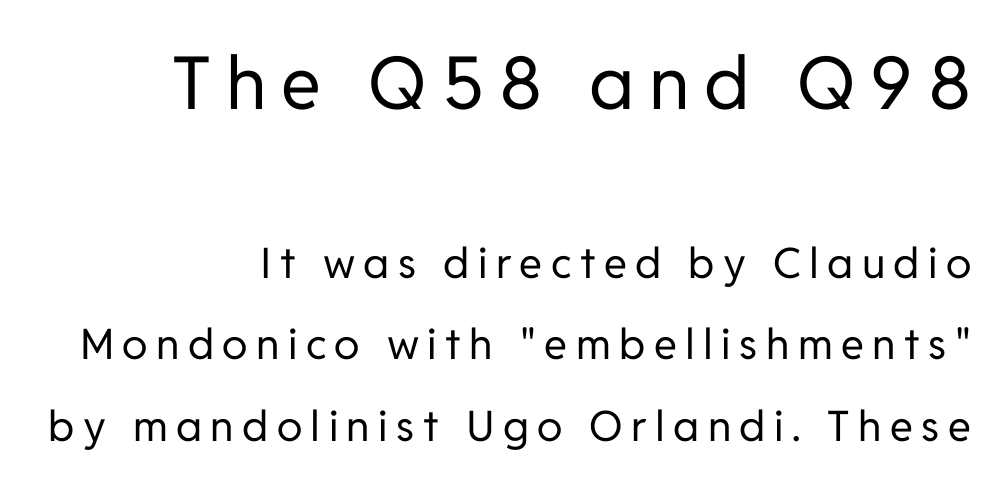
{"serif": "no", "italic": "no", "bold": "no", "weight": "regular", "width": "normal", "stroke_contrast": "low", "x_height": "medium", "monospaced": "no", "underline": "no", "align": "right", "line_spacing": "loose", "line_spacing_ratio": 1.94, "letter_spacing": "wide", "letter_spacing_em": 0.2, "larger_block": "first", "size_ratio": 1.74, "glyph_px": 73}
